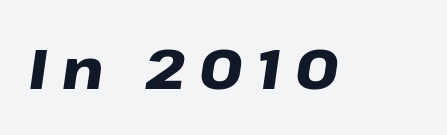
Each row of text sits above clean, open space. The passage shown is emphatically bold. Compared with ordinary roman type, these characters are visibly tilted. Looks like regular typesetting: each glyph gets only the width it needs. The type is letterspaced generously, with wide tracking.
